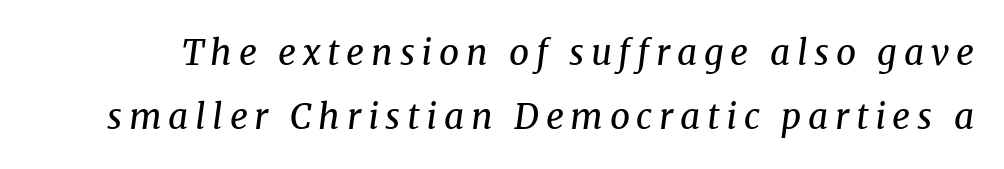
{"serif": "yes", "italic": "yes", "lean": "right", "slant_degrees": 8, "bold": "no", "weight": "regular", "width": "normal", "stroke_contrast": "medium", "x_height": "medium", "monospaced": "no", "underline": "no", "line_spacing_ratio": 1.82, "glyph_px": 35}
